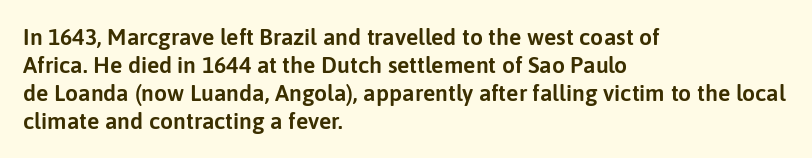
Q: Is the text italic (slanted)? A: No, it is upright.
Q: Is the text underlined? A: No.
Q: How is the paragraph aligned? A: Left-aligned.
Q: Is the spacing between letters normal or unusually wide? A: Normal.
